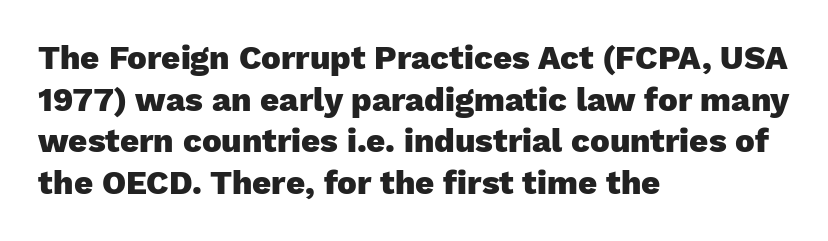
The image shows 33 px heavy sans-serif type, upright; set left-aligned, normal line spacing (1.26x), normal letter spacing, not underlined; low stroke contrast and a medium x-height.
